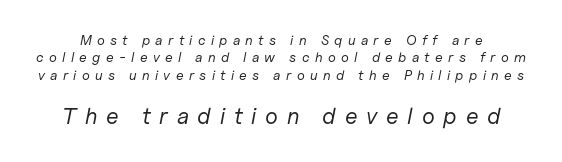
{"italic": "yes", "lean": "right", "slant_degrees": 11, "bold": "no", "underline": "no", "line_spacing_ratio": 1.24, "letter_spacing": "wide", "letter_spacing_em": 0.38, "larger_block": "second", "size_ratio": 1.64, "glyph_px": 23}
